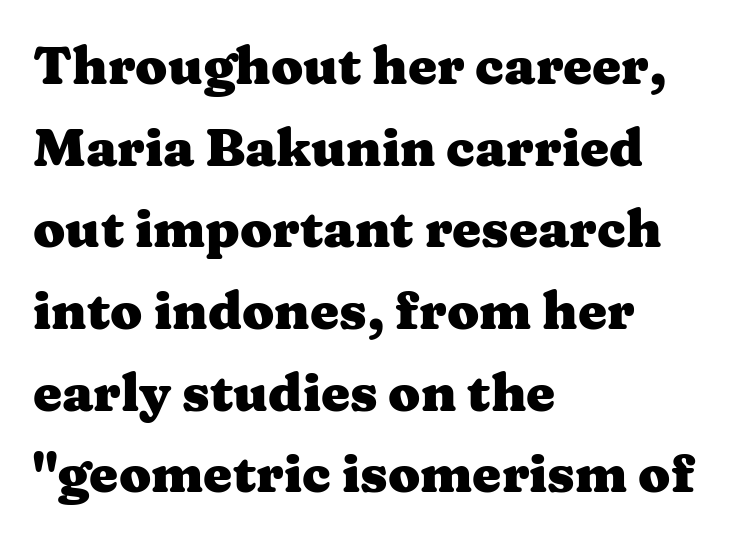
The image shows 52 px heavy, wide serif type, upright; set left-aligned, normal line spacing (1.57x), normal letter spacing, not underlined; medium stroke contrast and a medium x-height.
